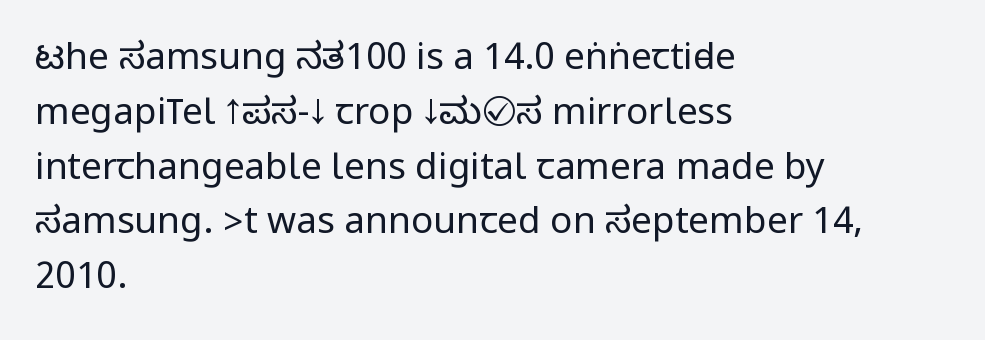
The image shows 37 px regular-weight, condensed sans-serif type, upright; set left-aligned, normal line spacing (1.48x), normal letter spacing, not underlined; low stroke contrast.
